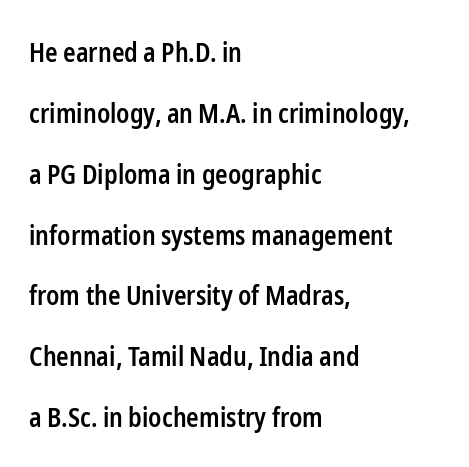
Q: Is the text bold? A: Semi-bold.
Q: Is the text italic (slanted)? A: No, it is upright.
Q: Is the text underlined? A: No.
Q: How is the paragraph aligned? A: Left-aligned.
Q: Is the spacing between letters normal or unusually wide? A: Normal.
Q: Is the spacing between lines tight, normal or loose? A: Loose.
